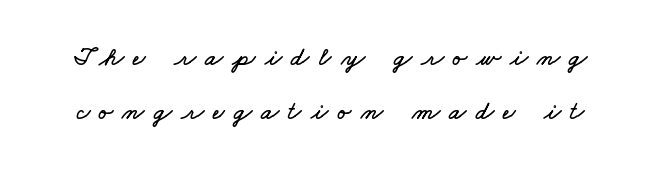
{"underline": "no", "line_spacing": "loose", "line_spacing_ratio": 2.09, "letter_spacing": "wide", "letter_spacing_em": 0.35, "glyph_px": 26}
